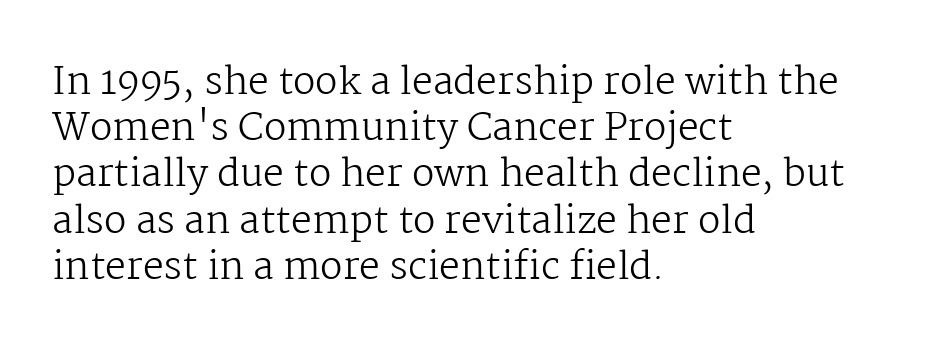
Is there much room between lines? A standard amount, neither cramped nor airy. Serif or sans? Serif — the stroke terminals have little feet. A typesetter would call this proportional, since set widths differ per character. This rendering features lettering with no underline. Compared with typical body copy, the letter spacing here is the same. Italic? Not at all — the glyphs are vertical.
